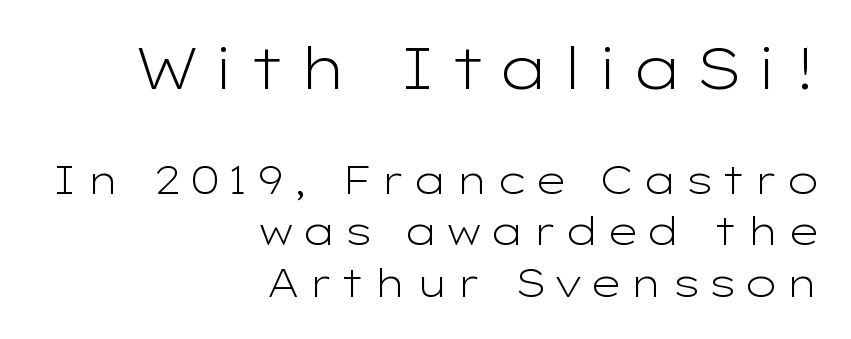
The image shows 58 px light, wide sans-serif type, upright; set right-aligned, normal line spacing (1.33x), not underlined; the first (top) block is 1.49x larger; low stroke contrast and a medium x-height.
